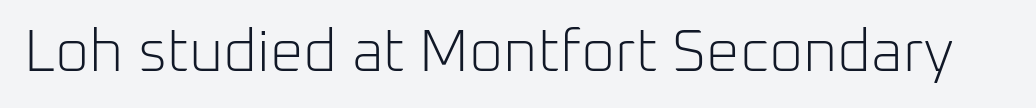
The image shows 59 px light sans-serif type, upright; set normal letter spacing, not underlined; low stroke contrast and a medium x-height.
